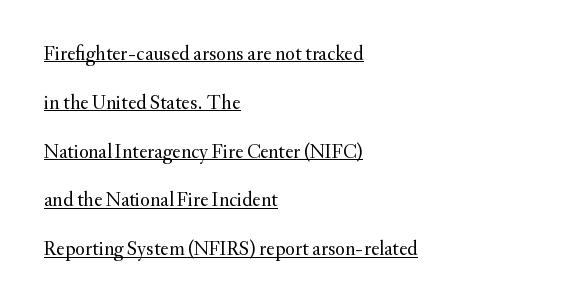
{"italic": "no", "bold": "no", "underline": "yes", "align": "left", "line_spacing": "loose", "line_spacing_ratio": 2.44, "letter_spacing": "normal", "letter_spacing_em": 0.0, "glyph_px": 20}
